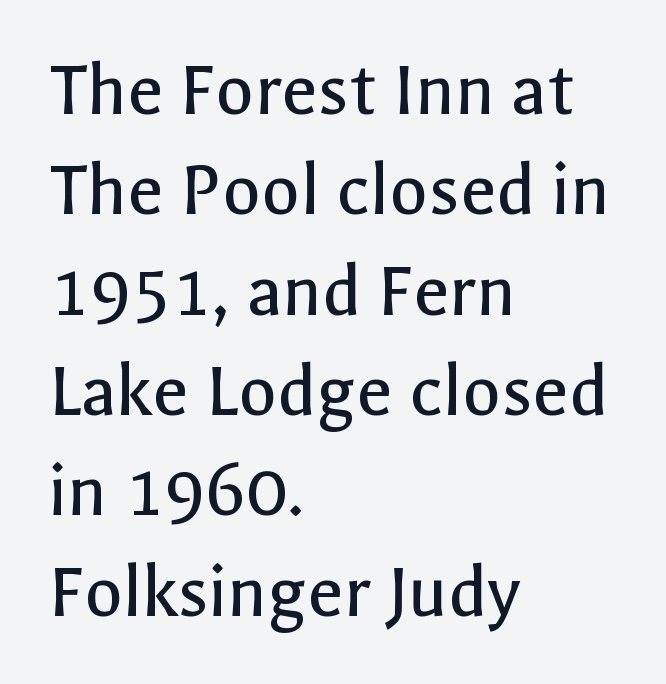
{"serif": "no", "italic": "no", "bold": "no", "weight": "regular", "width": "normal", "x_height": "medium", "monospaced": "no", "underline": "no", "align": "left", "line_spacing": "normal", "line_spacing_ratio": 1.27, "letter_spacing": "normal", "letter_spacing_em": 0.0, "glyph_px": 79}
